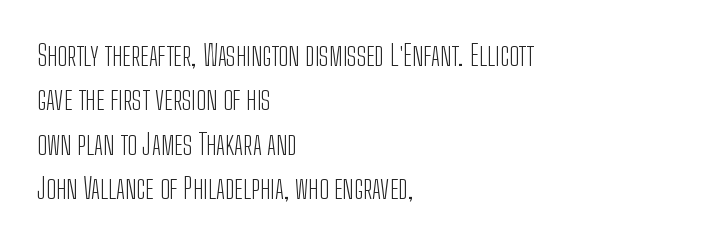
{"serif": "no", "italic": "no", "bold": "no", "weight": "light", "width": "condensed", "stroke_contrast": "low", "x_height": "medium", "monospaced": "no", "underline": "no", "align": "left", "line_spacing": "normal", "line_spacing_ratio": 1.53, "letter_spacing": "normal", "letter_spacing_em": 0.0, "glyph_px": 29}
